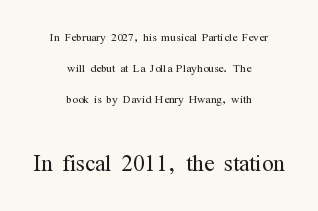
The image shows 30 px light, condensed serif type, upright; set centered, loose line spacing (2.08x), normal letter spacing, not underlined; the second (bottom) block is 2.0x larger; medium stroke contrast and a medium x-height.
